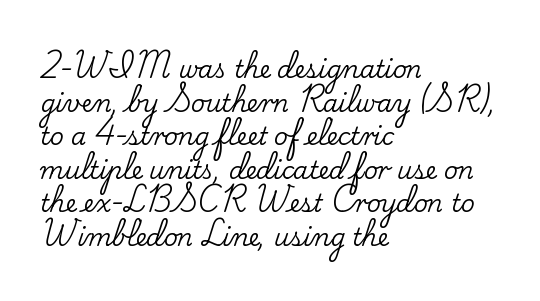
Leading matches the norm, producing a regular column. Underline: absent. In CSS terms this would be text-align: left. Here the glyphs are tracked normally, forming tight word shapes.
